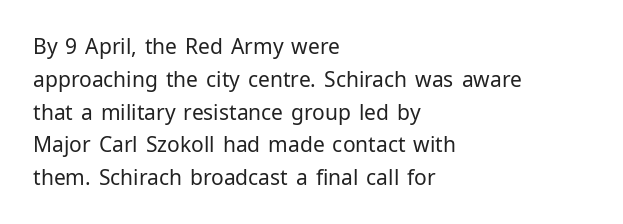
Upright lettering throughout. The rows are spaced the way most documents space them. These lines stack with their left ends in a neat column. The space beneath each line is pristine and unruled. This sample uses plain, unmodified letter spacing. Stem width sits at or under what a default text font uses.
